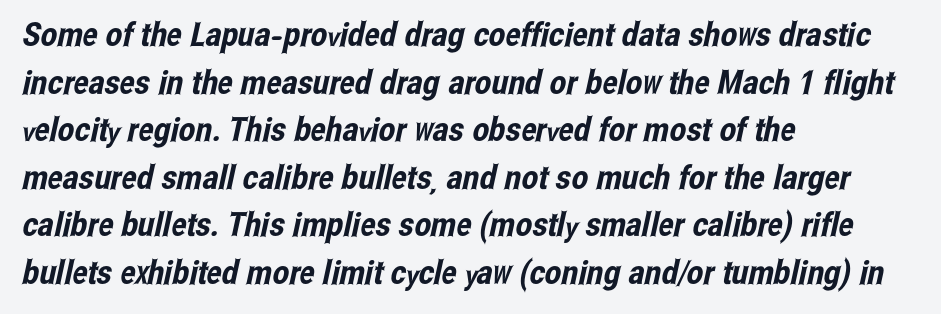
Q: Is the typeface a serif or a sans-serif typeface? A: Sans-serif.
Q: Is the text underlined? A: No.
Q: How is the paragraph aligned? A: Left-aligned.
Q: Is the spacing between letters normal or unusually wide? A: Normal.
Q: Is the spacing between lines tight, normal or loose? A: Normal.
Q: Width (condensed, normal, or wide)? A: Condensed.
Q: Stroke contrast? A: Low.
Q: x-height? A: Medium.
Q: Monospaced? A: No.
